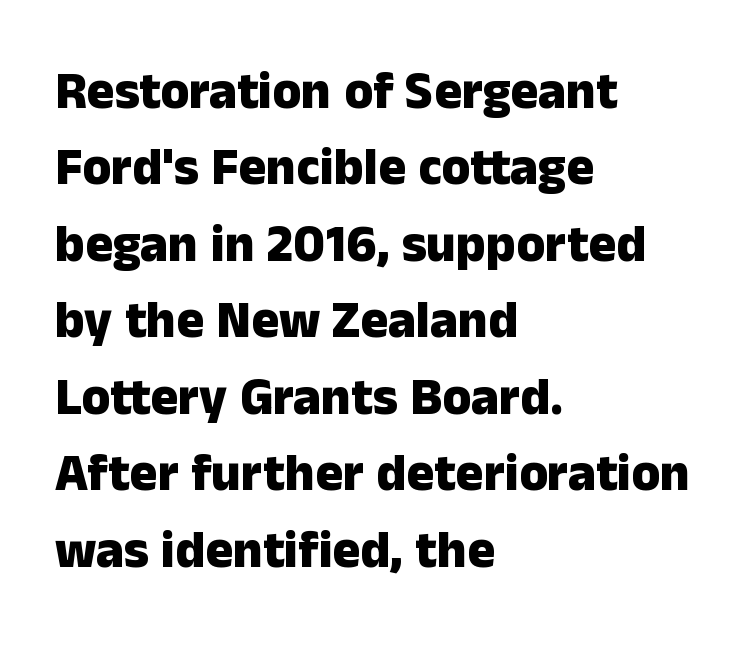
As a designer I'd log this as weight 700, bold. The foot of each line stays bare and open. Stroke terminals: plain, sans-serif. These lines are rendered in a variable-pitch font. Spacing between characters is what you'd get straight out of the box.
